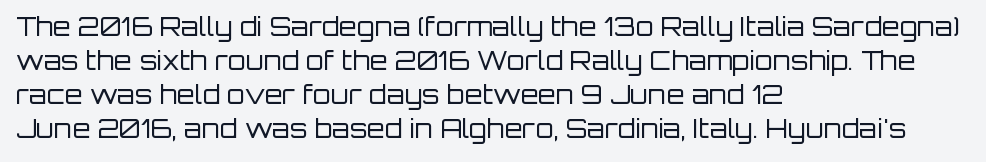
{"italic": "no", "bold": "no", "underline": "no", "align": "left", "line_spacing": "normal", "line_spacing_ratio": 1.31, "letter_spacing": "normal", "letter_spacing_em": 0.0, "glyph_px": 26}
